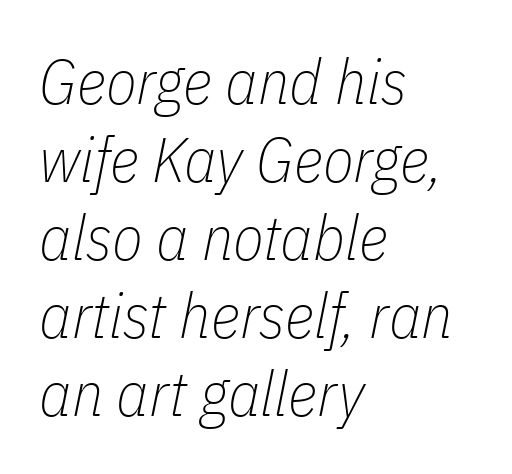
Q: Is the text bold? A: No.
Q: Is the text italic (slanted)? A: Yes, it leans right by about 11 degrees.
Q: Is the text underlined? A: No.
Q: How is the paragraph aligned? A: Left-aligned.
Q: Is the spacing between letters normal or unusually wide? A: Normal.
Q: Width (condensed, normal, or wide)? A: Condensed.
Q: Stroke contrast? A: Low.
Q: x-height? A: Medium.
Q: Monospaced? A: No.
